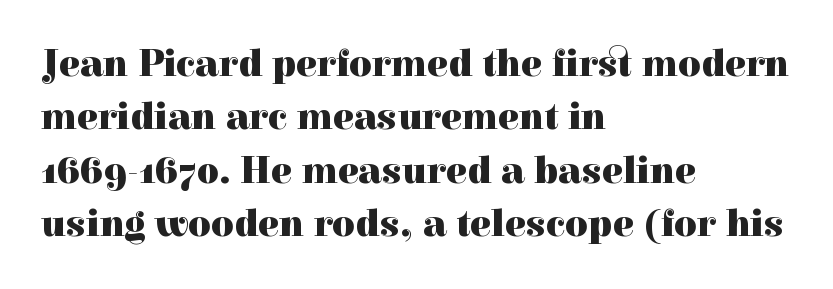
Q: Is the text bold? A: Yes.
Q: Is the text italic (slanted)? A: No, it is upright.
Q: Is the typeface a serif or a sans-serif typeface? A: Serif.
Q: Is the text underlined? A: No.
Q: How is the paragraph aligned? A: Left-aligned.
Q: Is the spacing between letters normal or unusually wide? A: Normal.
Q: Is the spacing between lines tight, normal or loose? A: Normal.
Q: Width (condensed, normal, or wide)? A: Normal.
Q: x-height? A: Medium.
Q: Monospaced? A: No.
